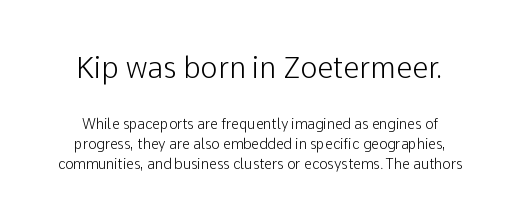
Bare-footed words on every line. A typesetter would call this proportional, since set widths differ per character. The type sits square on the baseline with zero lean. Each stroke keeps to a modest, everyday thickness or less. The upper block of text is set noticeably larger than the block beneath it. Is this a sans? Yes — the strokes have no serifs.
